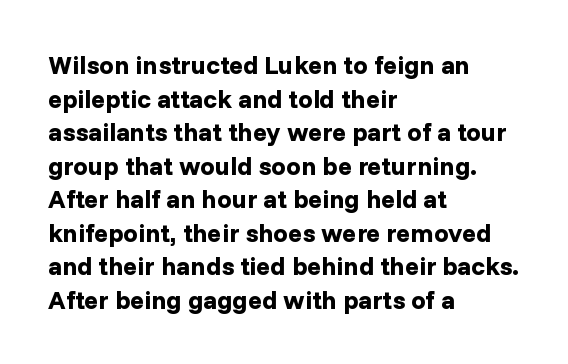
Regarding leading, the lines here are spaced in the standard way. Nothing unusual about the tracking: characters are spaced as the font intends. Clear beneath every line of the passage. The compositor pushed each line to the left boundary. Ascenders rise straight up at ninety degrees. The font is running at its bold setting.
